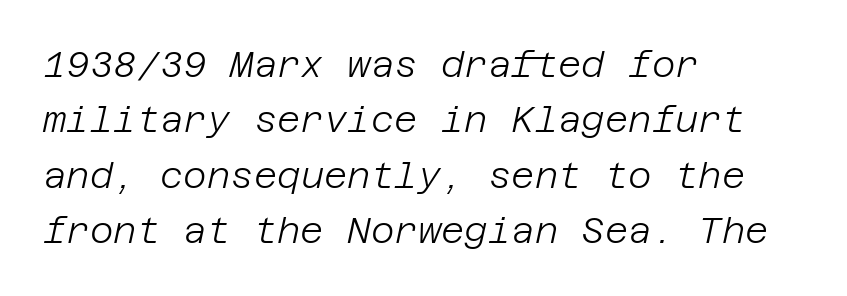
The image shows 36 px light type, italic (leaning right); set left-aligned, normal line spacing (1.54x), normal letter spacing, not underlined; low stroke contrast and a large x-height.
